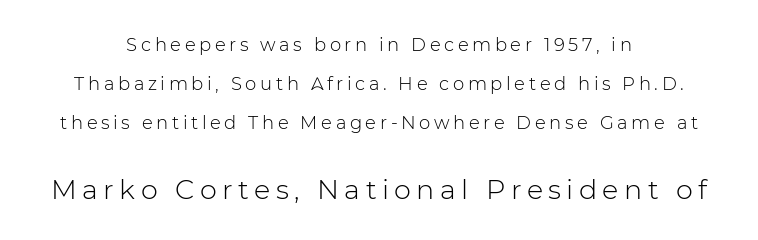
Stems and bowls with no extra thickness — not bold. Words float on clear page, feet unadorned. Visually the block forms a symmetrical silhouette, jagged on both flanks. Scale increases going downward across the two blocks. The line-height multiplier appears high, well above default. No italicization has been applied; the sample stays upright.
